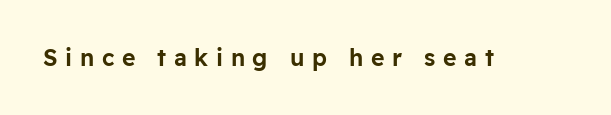
{"italic": "no", "underline": "no", "letter_spacing": "wide", "letter_spacing_em": 0.33, "glyph_px": 23}
